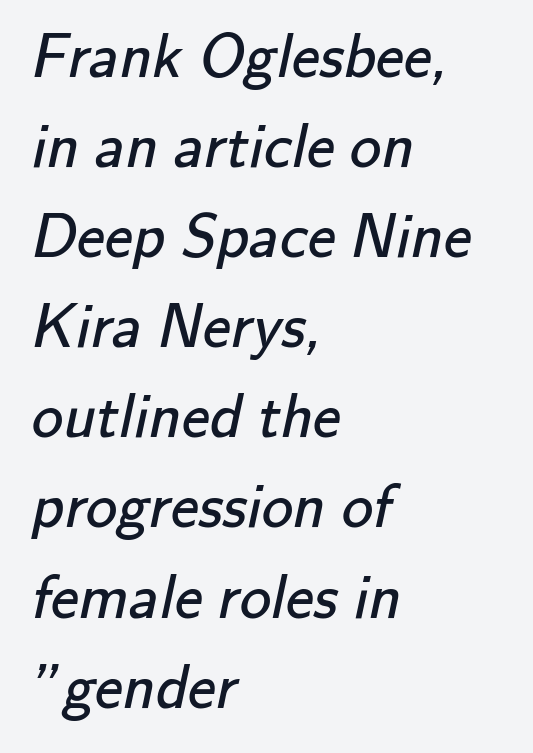
{"serif": "no", "bold": "no", "weight": "regular", "width": "normal", "stroke_contrast": "low", "x_height": "small", "monospaced": "no", "underline": "no", "align": "left", "line_spacing": "normal", "line_spacing_ratio": 1.43, "letter_spacing": "normal", "letter_spacing_em": 0.0, "glyph_px": 63}
